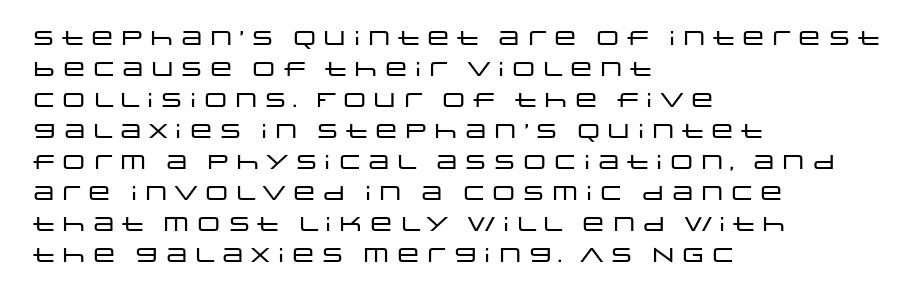
{"italic": "no", "underline": "no", "align": "left", "line_spacing": "normal", "line_spacing_ratio": 1.55, "letter_spacing": "normal", "letter_spacing_em": 0.0, "glyph_px": 20}
